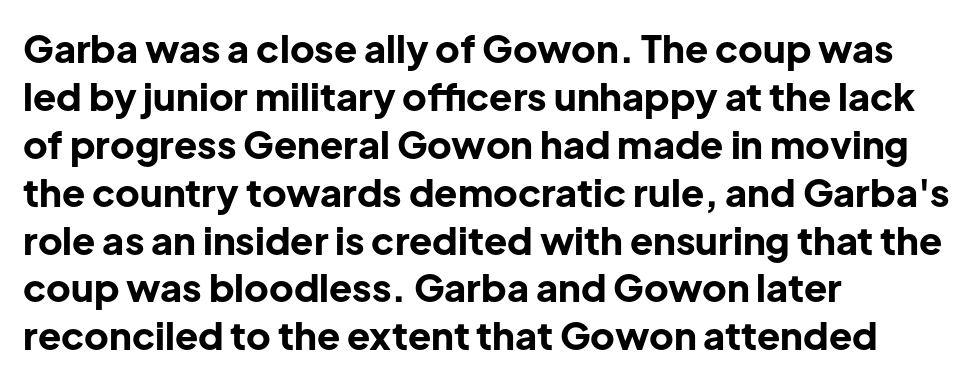
{"serif": "no", "italic": "no", "bold": "yes", "weight": "bold", "width": "normal", "stroke_contrast": "low", "x_height": "medium", "monospaced": "no", "underline": "no", "align": "left", "line_spacing": "normal", "line_spacing_ratio": 1.26, "letter_spacing": "normal", "letter_spacing_em": 0.0, "glyph_px": 38}
